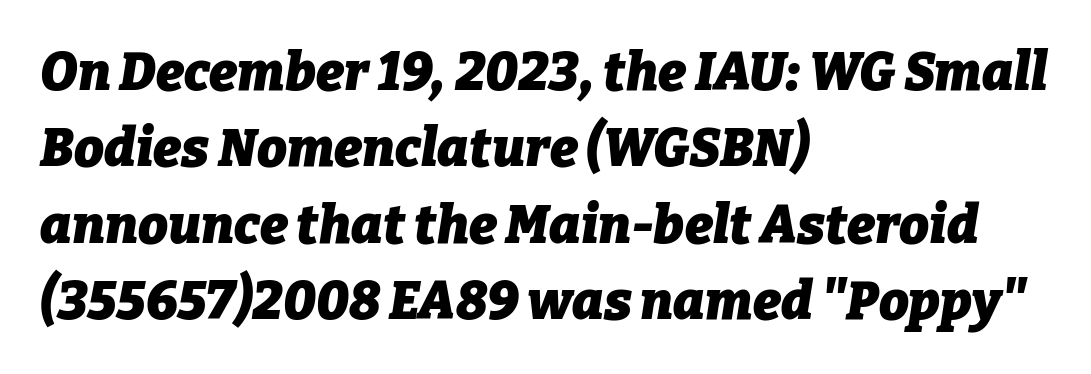
{"italic": "yes", "lean": "right", "slant_degrees": 9, "bold": "yes", "weight": "heavy", "width": "normal", "stroke_contrast": "low", "x_height": "medium", "monospaced": "no", "underline": "no", "align": "left", "line_spacing": "normal", "line_spacing_ratio": 1.44, "letter_spacing": "normal", "letter_spacing_em": 0.0, "glyph_px": 53}
